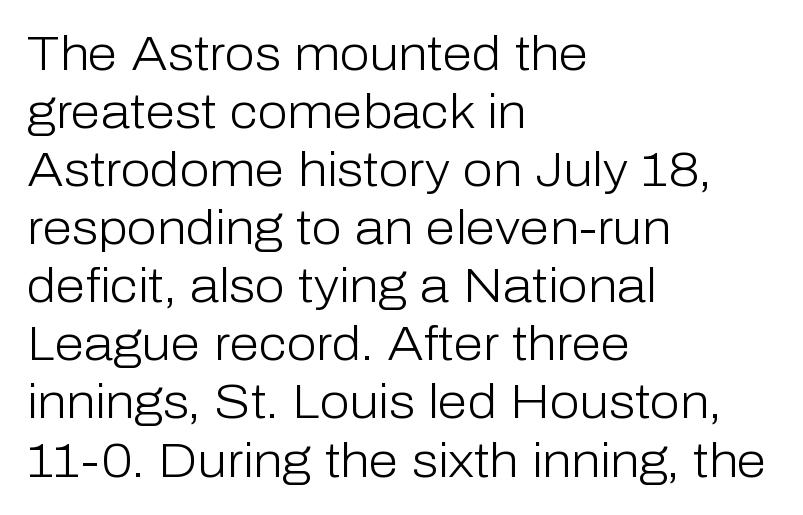
This is roman type, the default non-slanted kind. These lines are set flush left with a ragged right edge. You could not count columns in this text — the font is proportionally spaced. No feet cap the strokes, marking this as sans-serif type.
